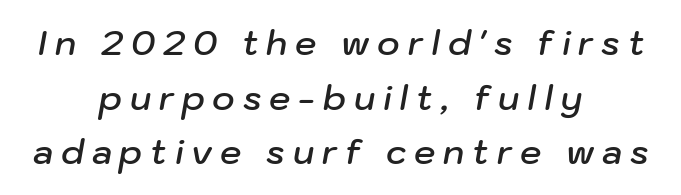
The image shows 34 px semibold type, italic (leaning right); set centered, normal line spacing (1.61x), unusually wide letter spacing (+0.23 em), not underlined; low stroke contrast and a medium x-height.
